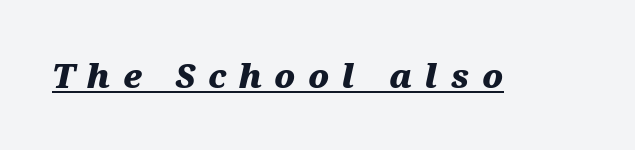
You could not count columns in this text — the font is proportionally spaced. Slanted lettering throughout. Caption: expanded tracking, letters set apart. A full-strength bold gives these letters their thick strokes.
